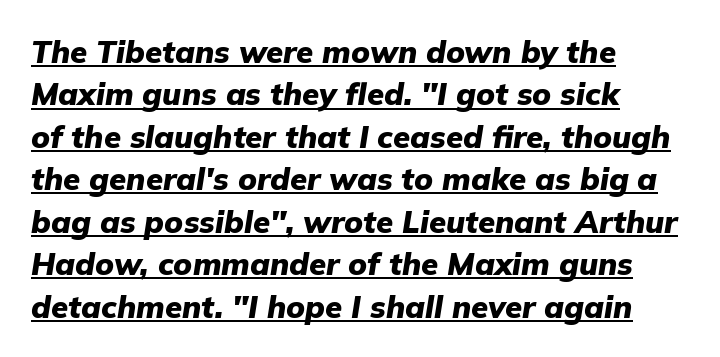
Q: Is the text bold? A: Yes.
Q: Is the text italic (slanted)? A: Yes, it leans right by about 9 degrees.
Q: Is the text underlined? A: Yes.
Q: How is the paragraph aligned? A: Left-aligned.
Q: Is the spacing between letters normal or unusually wide? A: Normal.
Q: Is the spacing between lines tight, normal or loose? A: Normal.
Q: Width (condensed, normal, or wide)? A: Normal.
Q: Stroke contrast? A: Low.
Q: x-height? A: Medium.
Q: Monospaced? A: No.
